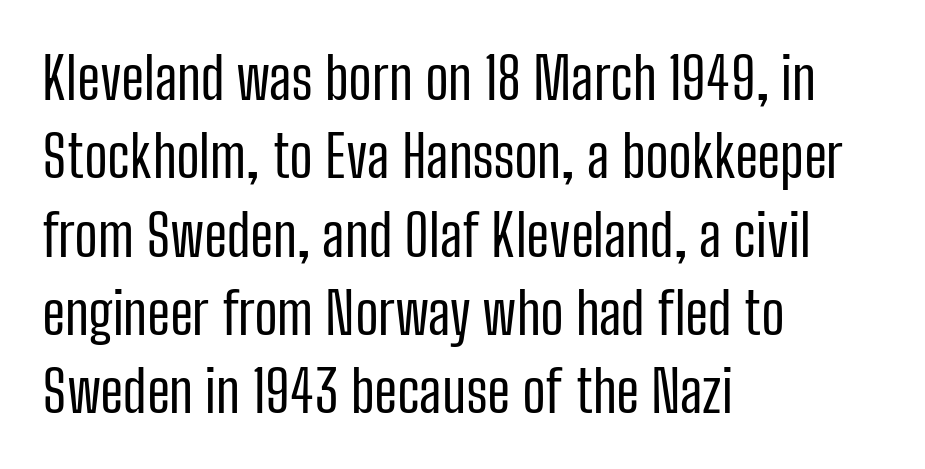
The image shows 58 px regular-weight, condensed sans-serif type, upright; set left-aligned, normal line spacing (1.35x), normal letter spacing, not underlined; low stroke contrast and a medium x-height.
